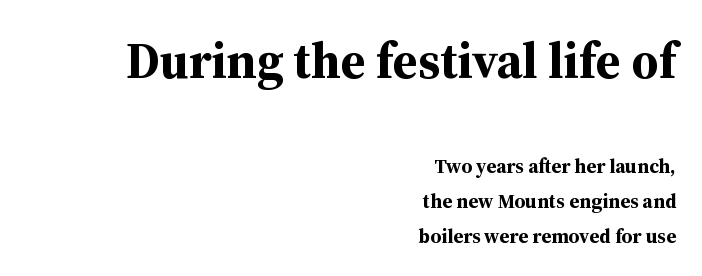
Q: Is the text bold? A: Yes.
Q: Is the text italic (slanted)? A: No, it is upright.
Q: Is the typeface a serif or a sans-serif typeface? A: Serif.
Q: Is the text underlined? A: No.
Q: How is the paragraph aligned? A: Right-aligned.
Q: Is the spacing between letters normal or unusually wide? A: Normal.
Q: Which block of text is set in a larger size, the first (top) or the second (bottom)? A: The first (top) one.
Q: Width (condensed, normal, or wide)? A: Normal.
Q: Stroke contrast? A: Medium.
Q: x-height? A: Medium.
Q: Monospaced? A: No.
